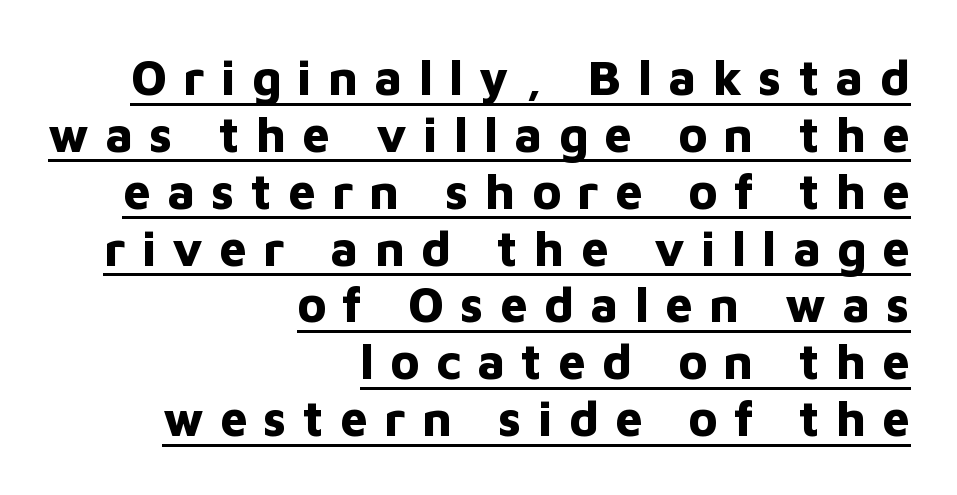
Look at the stroke-to-counter ratio: heavy, a bold. The paragraph shown leans on its right margin. Quick note: underline on. These lines have a slow, spaced-out rhythm from letter to letter.
